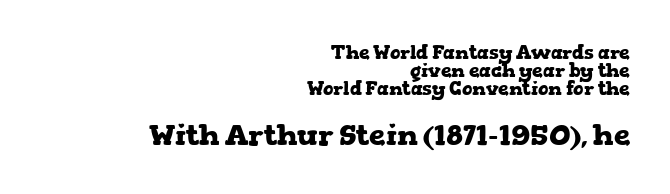
Q: Is the text bold? A: Yes.
Q: Is the text italic (slanted)? A: No, it is upright.
Q: Is the typeface a serif or a sans-serif typeface? A: Serif.
Q: Is the text underlined? A: No.
Q: How is the paragraph aligned? A: Right-aligned.
Q: Is the spacing between letters normal or unusually wide? A: Normal.
Q: Is the spacing between lines tight, normal or loose? A: Tight.
Q: Which block of text is set in a larger size, the first (top) or the second (bottom)? A: The second (bottom) one.
Q: Width (condensed, normal, or wide)? A: Wide.
Q: Stroke contrast? A: Low.
Q: x-height? A: Medium.
Q: Monospaced? A: No.
